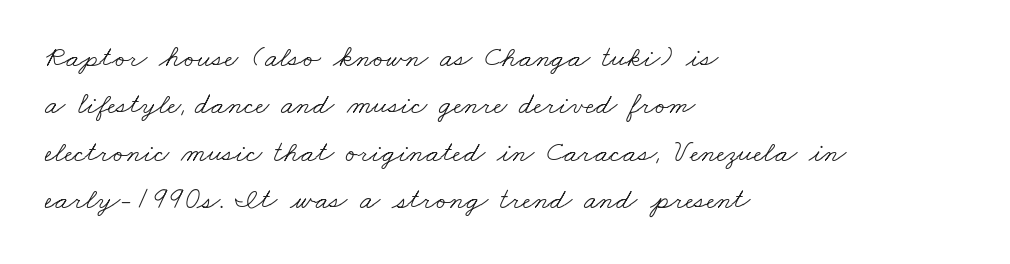
{"serif": "yes", "bold": "no", "weight": "light", "width": "wide", "stroke_contrast": "low", "x_height": "small", "monospaced": "no", "underline": "no", "align": "left", "line_spacing": "normal", "line_spacing_ratio": 1.58, "letter_spacing": "normal", "letter_spacing_em": 0.0, "glyph_px": 30}
